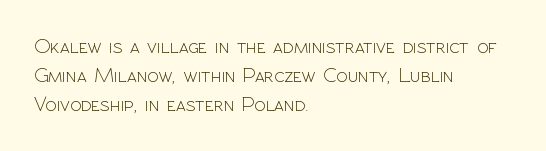
Tracking here is standard; glyphs follow each other at the usual distance. Heft: none added — not bold. These lines are set flush left with a ragged right edge. The letters stand straight up with perfectly vertical stems. Has an underline been added? It has not.
